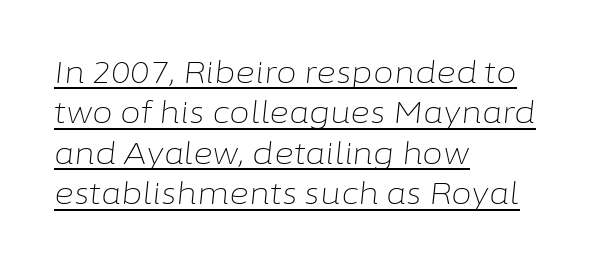
{"italic": "yes", "lean": "right", "slant_degrees": 6, "bold": "no", "weight": "light", "width": "normal", "stroke_contrast": "low", "x_height": "medium", "monospaced": "no", "underline": "yes", "align": "left", "line_spacing": "normal", "line_spacing_ratio": 1.35, "letter_spacing": "normal", "letter_spacing_em": 0.0, "glyph_px": 30}
